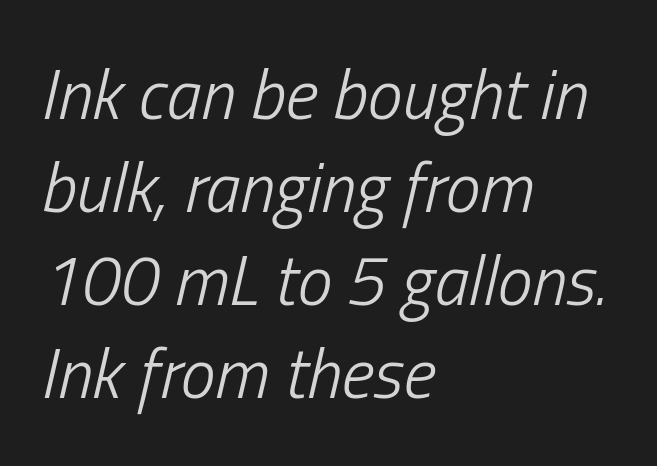
The image shows 70 px light, condensed type, italic (leaning right); set left-aligned, normal line spacing (1.33x), normal letter spacing, not underlined; low stroke contrast and a medium x-height.
